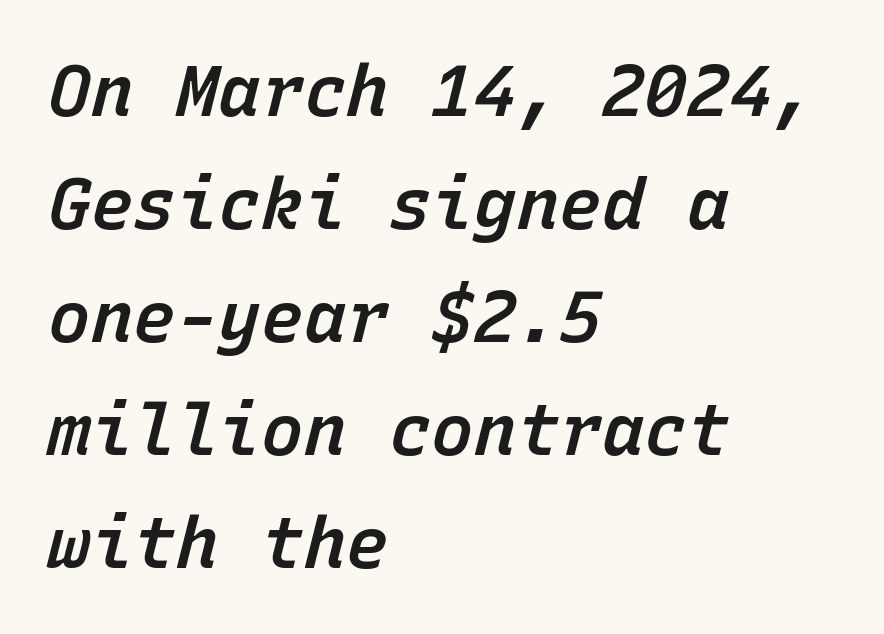
Q: Is the text bold? A: Semi-bold.
Q: Is the text italic (slanted)? A: Yes, it leans right by about 15 degrees.
Q: Is the text underlined? A: No.
Q: How is the paragraph aligned? A: Left-aligned.
Q: Is the spacing between letters normal or unusually wide? A: Normal.
Q: Is the spacing between lines tight, normal or loose? A: Normal.
Q: Width (condensed, normal, or wide)? A: Normal.
Q: Stroke contrast? A: Low.
Q: x-height? A: Medium.
Q: Monospaced? A: Yes.
